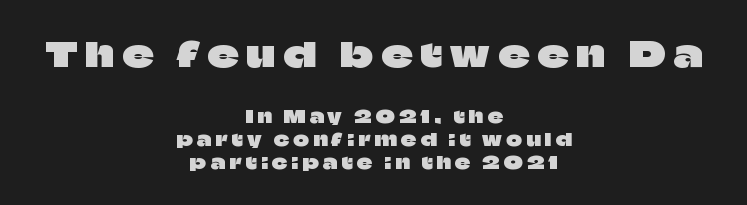
Tall strokes in this sample are plumb rather than angled. Horizontally, the lines are justified to the midpoint only. Type size steps down from the first block to the second. Is there much room between lines? A standard amount, neither cramped nor airy. The face used here is proportionally spaced, like ordinary book or web type. Just letters on the line, the space beneath them empty.
